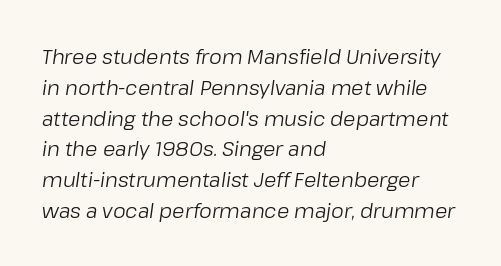
Q: Is the text bold? A: No.
Q: Is the text italic (slanted)? A: Yes, it leans right by about 8 degrees.
Q: Is the text underlined? A: No.
Q: How is the paragraph aligned? A: Left-aligned.
Q: Is the spacing between letters normal or unusually wide? A: Normal.
Q: Is the spacing between lines tight, normal or loose? A: Normal.
